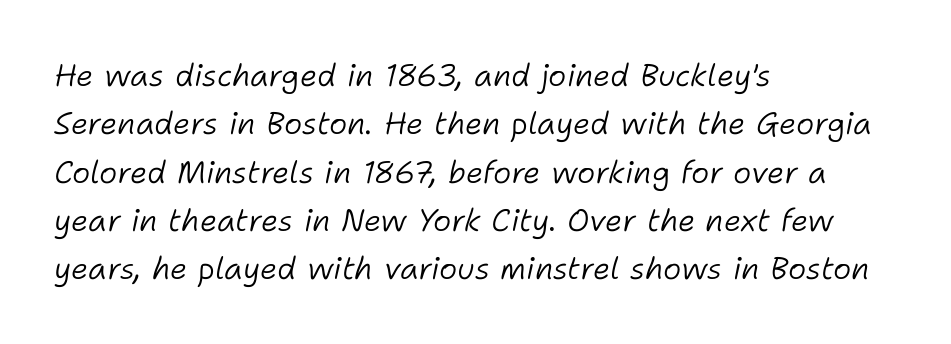
The image shows 31 px light type, italic (leaning right); set left-aligned, normal line spacing (1.56x), normal letter spacing, not underlined; low stroke contrast and a medium x-height.
